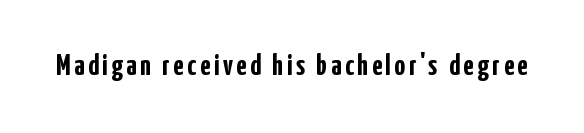
The image shows 30 px semibold, condensed sans-serif type, upright; set not underlined; low stroke contrast and a medium x-height.
